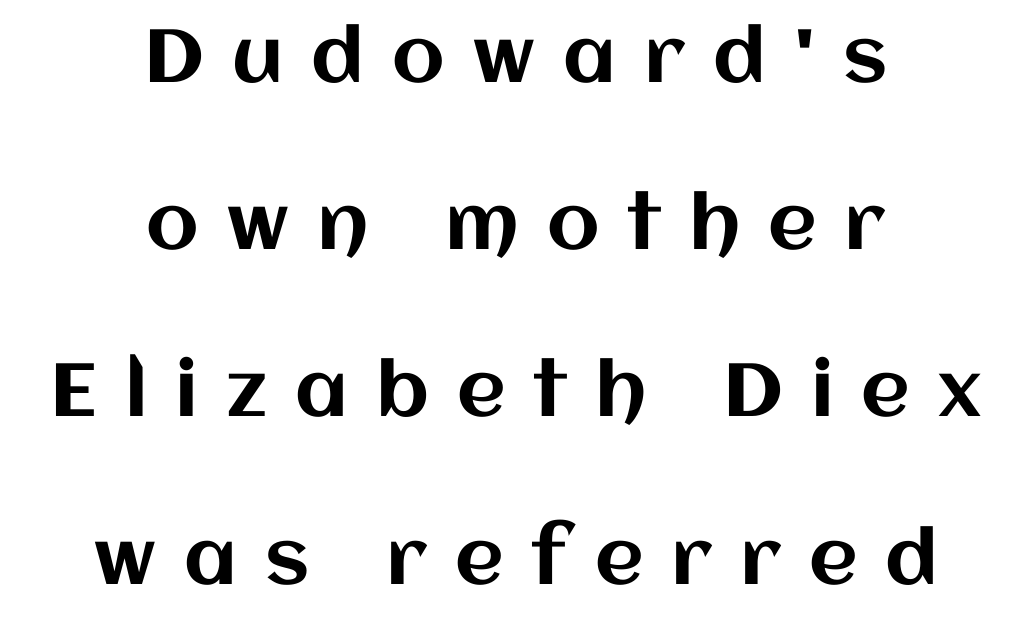
{"italic": "no", "width": "normal", "stroke_contrast": "medium", "x_height": "large", "monospaced": "no", "underline": "no", "align": "center", "line_spacing": "loose", "line_spacing_ratio": 2.23, "letter_spacing": "wide", "letter_spacing_em": 0.37, "glyph_px": 75}
